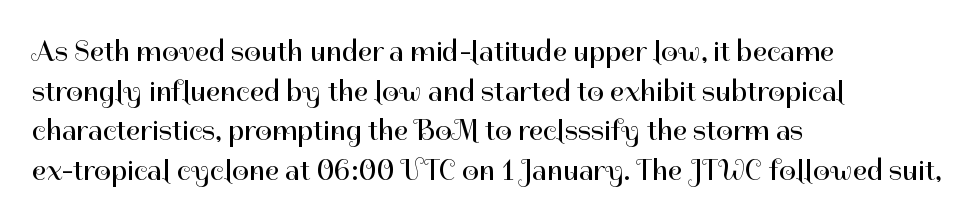
{"serif": "no", "italic": "no", "bold": "no", "weight": "regular", "width": "normal", "stroke_contrast": "high", "x_height": "medium", "monospaced": "no", "underline": "no", "align": "left", "line_spacing": "normal", "line_spacing_ratio": 1.32, "letter_spacing": "normal", "letter_spacing_em": 0.0, "glyph_px": 30}
